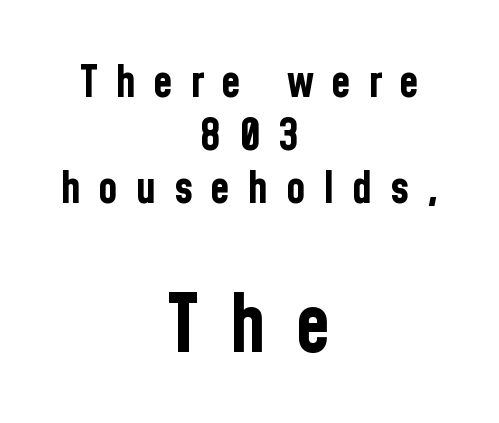
The typesetting leans heavy: a genuine bold. Alignment: centered. The axis of the letterforms is exactly vertical. Beneath every word, the page is bare. The gaps between neighbouring characters are conspicuously large.
